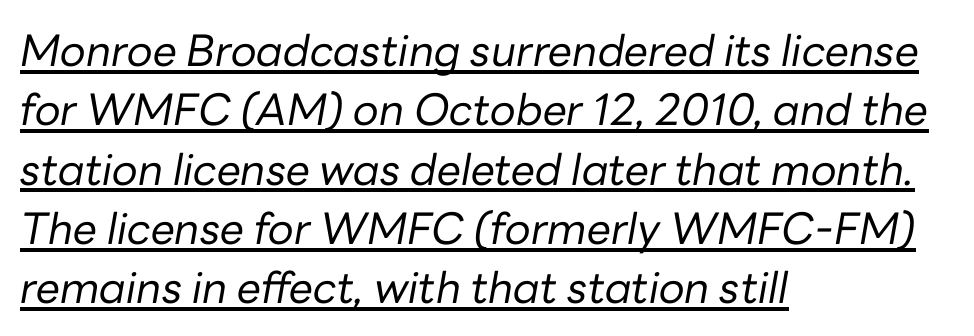
Successive baselines arrive at the customary interval. Caption: face not bold, strokes unweighted. This rendering leaves character spacing at its baseline value. The lettering tilts uniformly, giving the passage an italic look.
